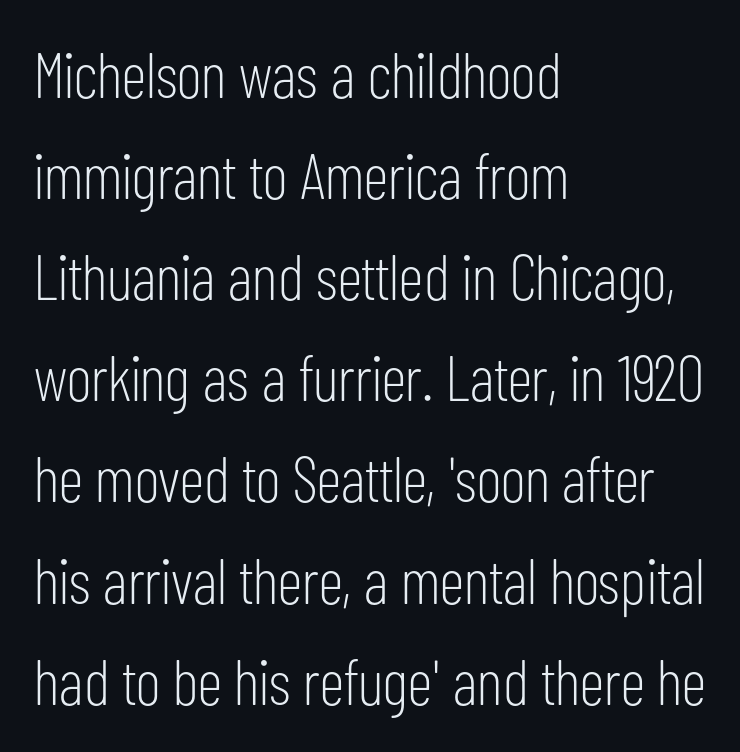
{"serif": "no", "italic": "no", "bold": "no", "weight": "light", "width": "condensed", "stroke_contrast": "low", "x_height": "medium", "monospaced": "no", "underline": "no", "align": "left", "line_spacing": "normal", "line_spacing_ratio": 1.58, "letter_spacing": "normal", "letter_spacing_em": 0.0, "glyph_px": 64}
